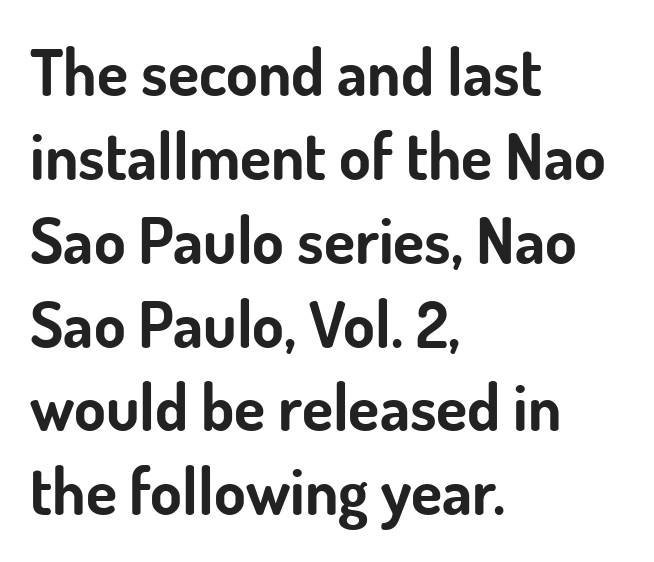
The image shows 64 px bold sans-serif type, upright; set left-aligned, normal line spacing (1.31x), normal letter spacing, not underlined; low stroke contrast and a small x-height.
